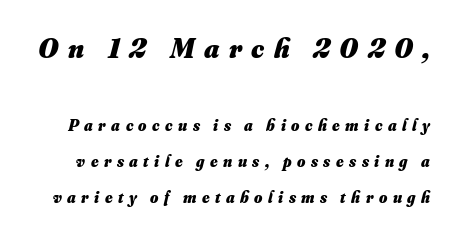
{"bold": "yes", "weight": "heavy", "width": "normal", "stroke_contrast": "medium", "x_height": "small", "monospaced": "no", "underline": "no", "line_spacing": "loose", "line_spacing_ratio": 2.24, "letter_spacing": "wide", "letter_spacing_em": 0.34, "larger_block": "first", "size_ratio": 1.75, "glyph_px": 28}
